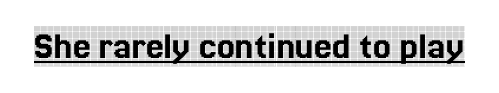
The image shows 40 px condensed serif type, upright; set normal letter spacing, underlined; a large x-height.
